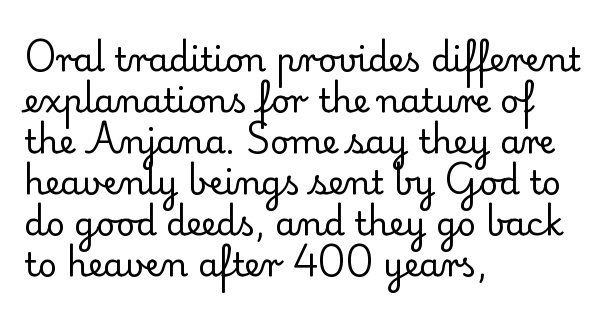
{"serif": "yes", "italic": "no", "bold": "no", "weight": "regular", "width": "normal", "stroke_contrast": "low", "x_height": "small", "monospaced": "no", "underline": "no", "align": "left", "line_spacing_ratio": 1.24, "letter_spacing": "normal", "letter_spacing_em": 0.0, "glyph_px": 33}
